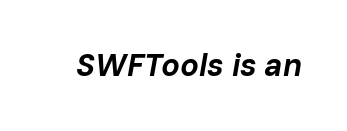
The image shows 31 px bold type, italic (leaning right); set normal letter spacing, not underlined; low stroke contrast and a medium x-height.
